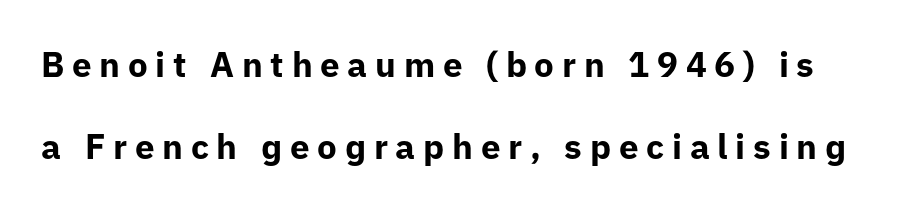
{"serif": "no", "italic": "no", "bold": "yes", "weight": "bold", "width": "normal", "stroke_contrast": "low", "x_height": "medium", "monospaced": "no", "underline": "no", "line_spacing": "loose", "line_spacing_ratio": 2.34, "letter_spacing": "wide", "letter_spacing_em": 0.22, "glyph_px": 35}
